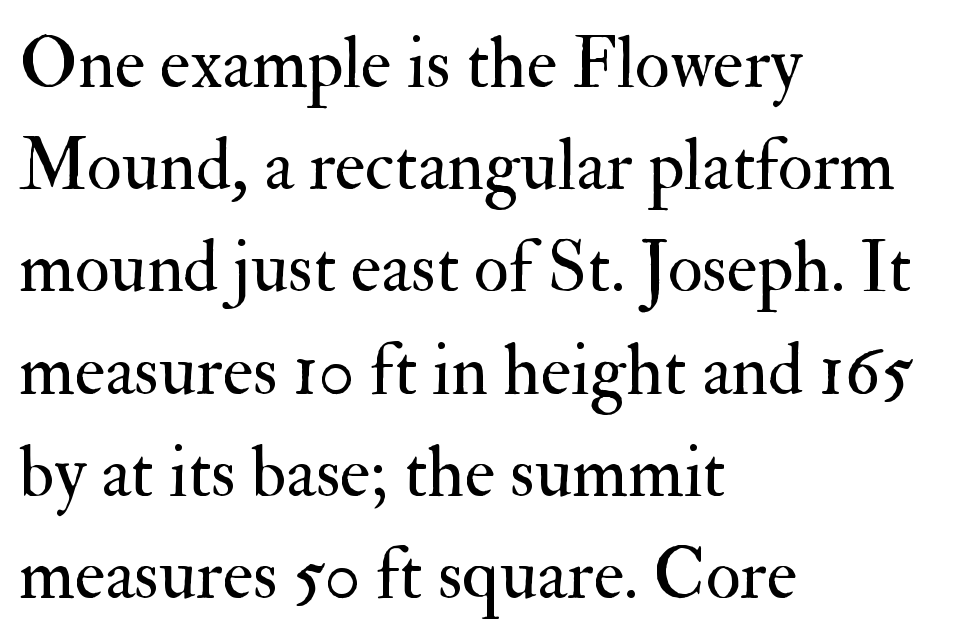
Any mark beneath the type? The region is blank. Left-aligned paragraph, ragged on the right. This is not heavy type; no bold has been used. Is this a fixed-width face? No — the glyphs have proportional, varying widths. In terms of posture, this sample is upright.
